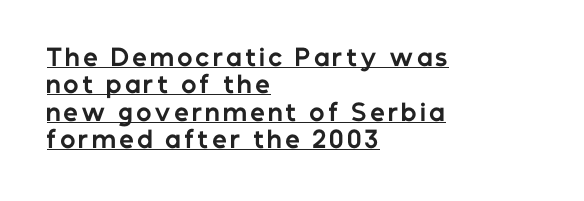
The image shows 23 px bold type, upright; set left-aligned, line spacing 1.19x, underlined.
